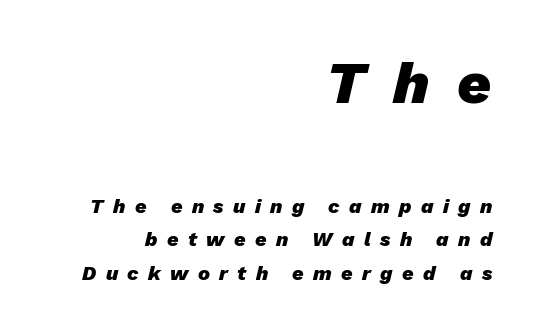
The passage shown has open, widely tracked lettering throughout. This is heavy type, rendered in bold. The paragraph has a hard right edge and a soft left edge. Leading matches the norm, producing a regular column. Descenders hang freely into open space. The rendering uses natural spacing where letterforms have individual widths.
